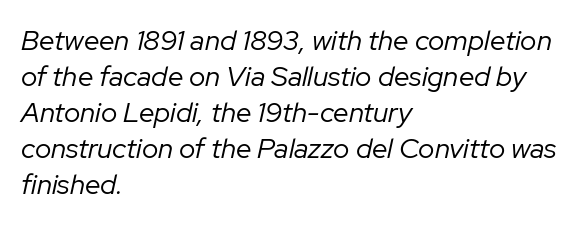
Looks like regular typesetting: each glyph gets only the width it needs. This is oblique type, the kind used for emphasis or titles. No letter is thick-stroked: the sample isn't bold. Inter-character spacing is left at the font's built-in metrics. Every row of glyphs begins at an identical x-position on the left. Normally led — the rows are evenly, conventionally spaced.
